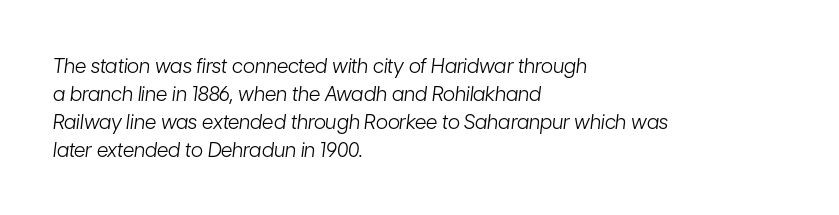
The image shows 20 px text type, italic (leaning right); set left-aligned, normal line spacing (1.4x), normal letter spacing, not underlined.
